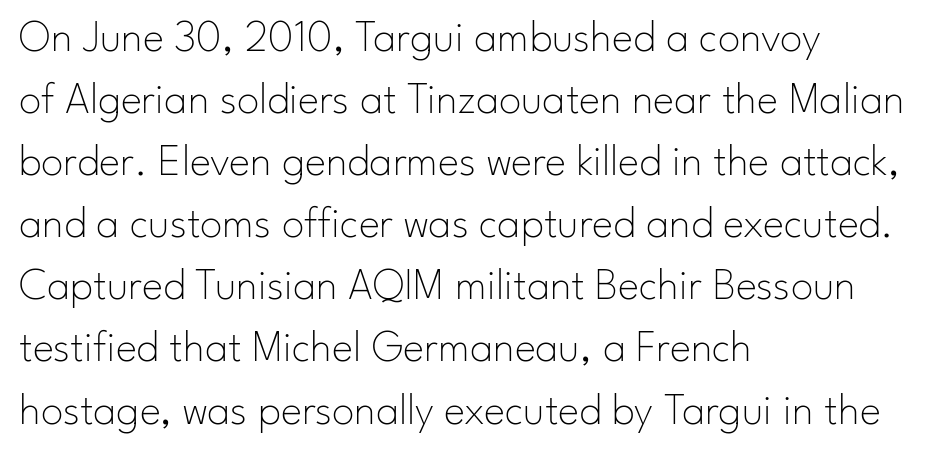
Is there any slant? The stems are plumb. Looks like regular typesetting: each glyph gets only the width it needs. Vertical spacing — default. The passage is arranged the way most books set body copy — flush left. Grotesque or geometric, the face here clearly has no serifs.
